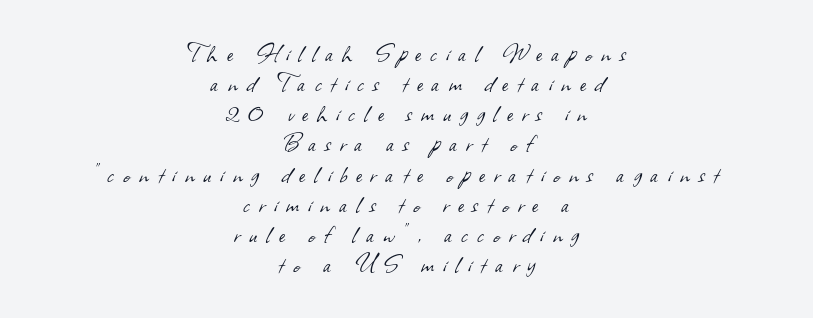
Descenders are the only things crossing below the line. Here the designer chose a conventional face with non-uniform glyph widths. Line spacing here is tight. The face looks like a standard text weight, possibly lighter. Is the block centered? Yes — each line is placed symmetrically about the middle. The type is letterspaced generously, with wide tracking.
